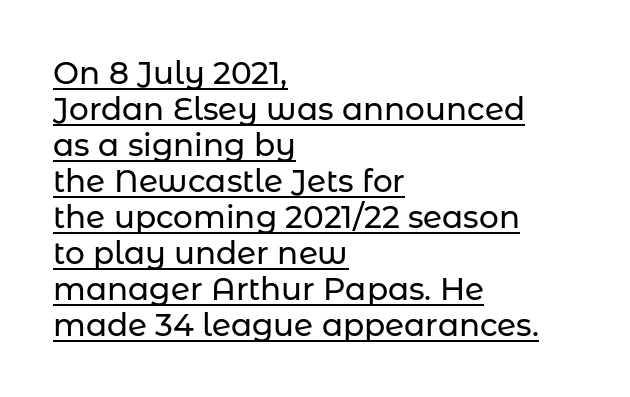
Leftover space on each line is placed entirely after the last word. Character widths vary here, with narrow letters taking less room than wide ones. What stands out about the letter spacing? Nothing — it is the standard amount. The specimen includes a rule beneath the text block's lines. What kind of face is this? One without serifs — a sans. Designer's note — italics off, roman on.
